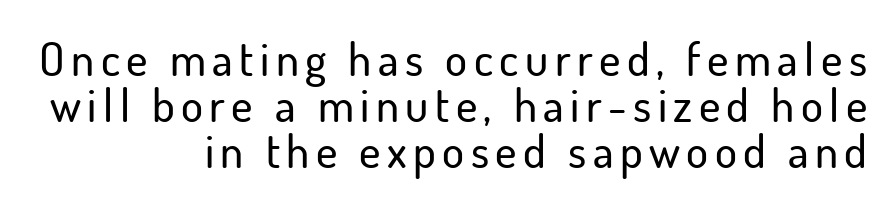
The image shows 46 px sans-serif type, upright; set right-aligned, tight line spacing (1.0x), not underlined; low stroke contrast and a small x-height.
